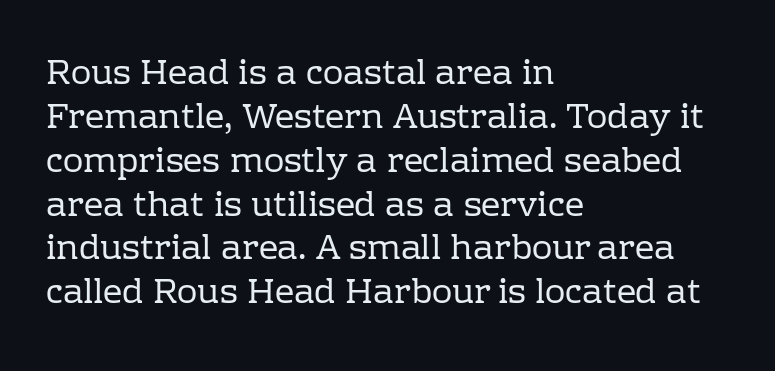
Q: Is the text bold? A: No.
Q: Is the text italic (slanted)? A: No, it is upright.
Q: Is the typeface a serif or a sans-serif typeface? A: Serif.
Q: Is the text underlined? A: No.
Q: How is the paragraph aligned? A: Left-aligned.
Q: Is the spacing between letters normal or unusually wide? A: Normal.
Q: Is the spacing between lines tight, normal or loose? A: Normal.
Q: Width (condensed, normal, or wide)? A: Normal.
Q: Stroke contrast? A: Low.
Q: x-height? A: Medium.
Q: Monospaced? A: No.
